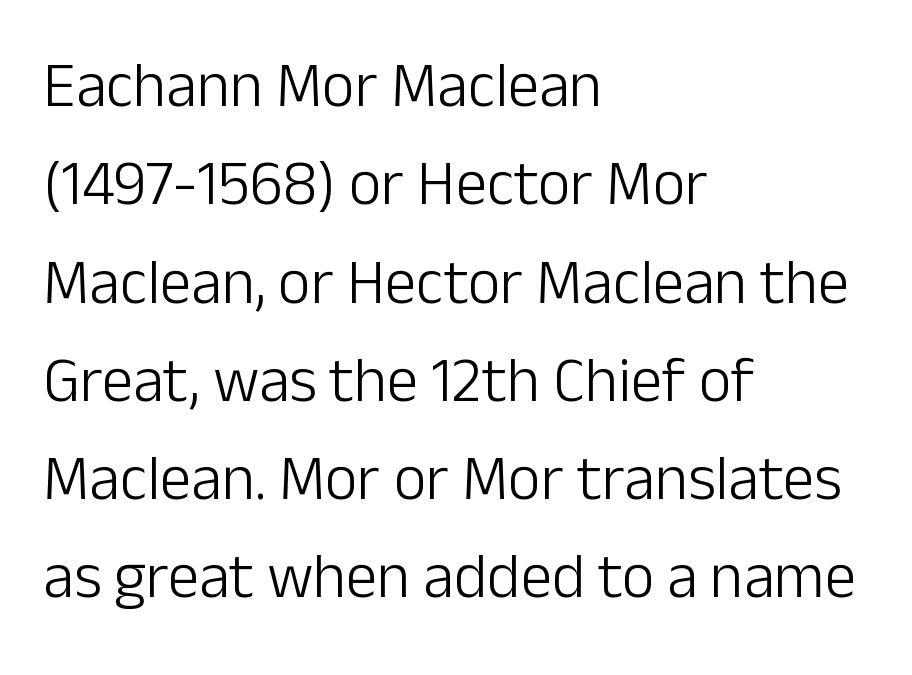
The specimen reads as upright at a glance. To sum up the face: it is a sans, with no serifs. The setting favours the left margin, as ordinary paragraphs usually do. In terms of letterspacing, this is plain default setting.
